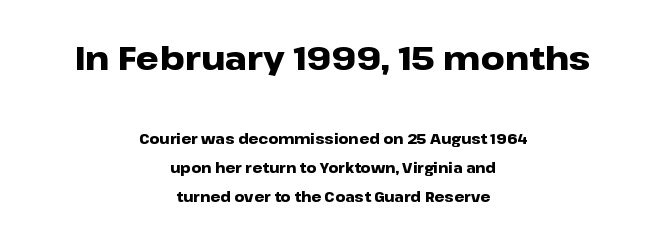
The image shows 33 px heavy, wide sans-serif type, upright; set centered, loose line spacing (2.08x), normal letter spacing, not underlined; the first (top) block is 2.36x larger; low stroke contrast and a medium x-height.
